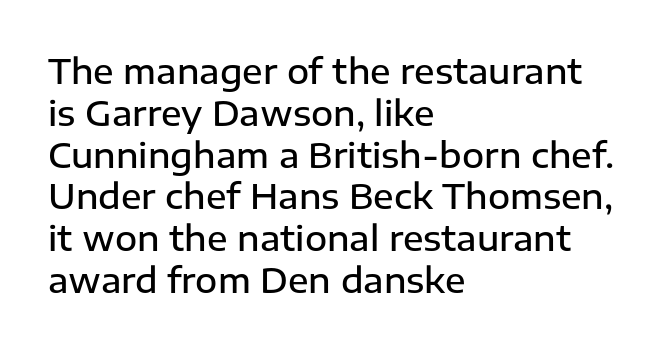
Each letter keeps its own natural width here, so spacing adapts to shape. The typesetting leans somewhat heavy: a semibold. You can tell from the bare stems that sans-serif type was used. Teacher's note: observe the even left margin — that is flush-left alignment. The space beneath each line is pristine and unruled. The type sits square on the baseline with zero lean.
